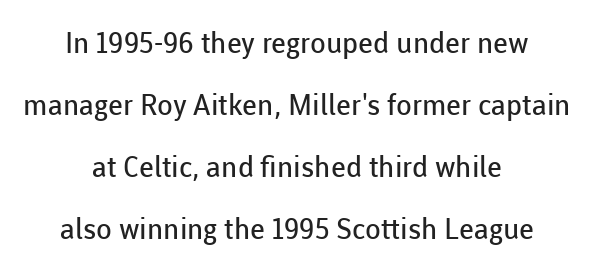
Q: Is the text bold? A: No.
Q: Is the text italic (slanted)? A: No, it is upright.
Q: Is the typeface a serif or a sans-serif typeface? A: Sans-serif.
Q: Is the text underlined? A: No.
Q: How is the paragraph aligned? A: Centered.
Q: Is the spacing between letters normal or unusually wide? A: Normal.
Q: Is the spacing between lines tight, normal or loose? A: Loose.
Q: Width (condensed, normal, or wide)? A: Normal.
Q: Stroke contrast? A: Low.
Q: x-height? A: Medium.
Q: Monospaced? A: No.
